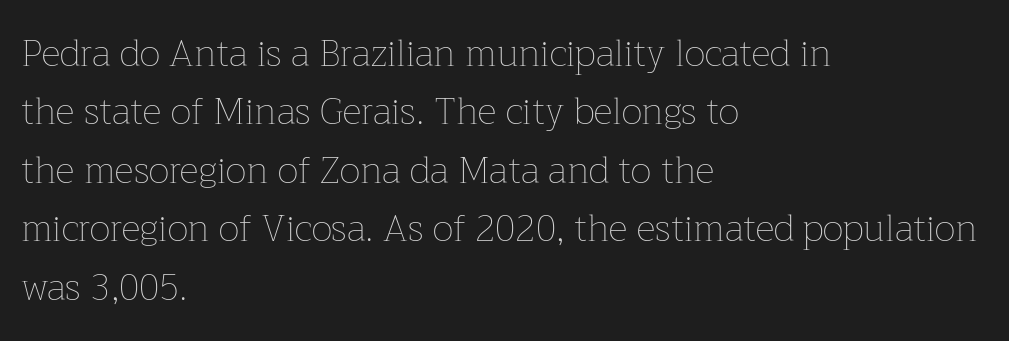
All the whitespace from short lines collects on the right. Observe the ordinary spacing: letters are neighbours, not strangers. Bare-footed words on every line. This block has exactly the height ordinary leading produces. Heft: none added — not bold.
